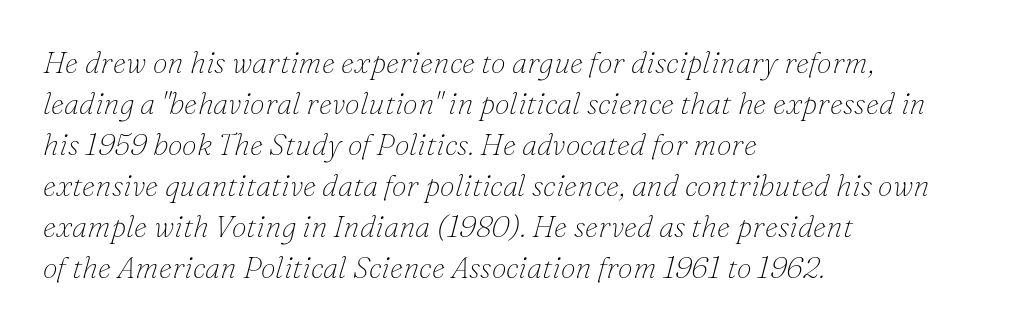
There is no visible air inserted between adjacent glyphs. Note the varied advance widths — an 'i' is clearly narrower than an 'm'. The block of text has a typical density, with ordinary space between rows. Posture: slanted. Stroke terminals: seriffed. Beneath every word, the page is bare.
